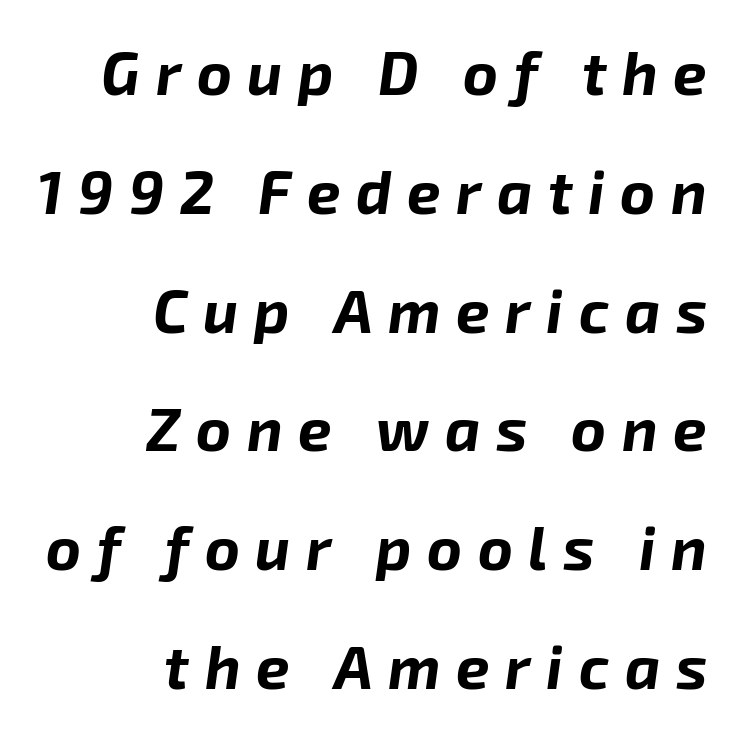
The image shows 60 px bold type, italic (leaning right); set right-aligned, loose line spacing (1.98x), unusually wide letter spacing (+0.26 em), not underlined; low stroke contrast and a medium x-height.
